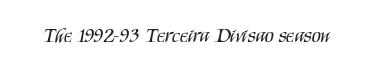
{"bold": "no", "underline": "no", "letter_spacing": "normal", "letter_spacing_em": 0.0, "glyph_px": 21}
